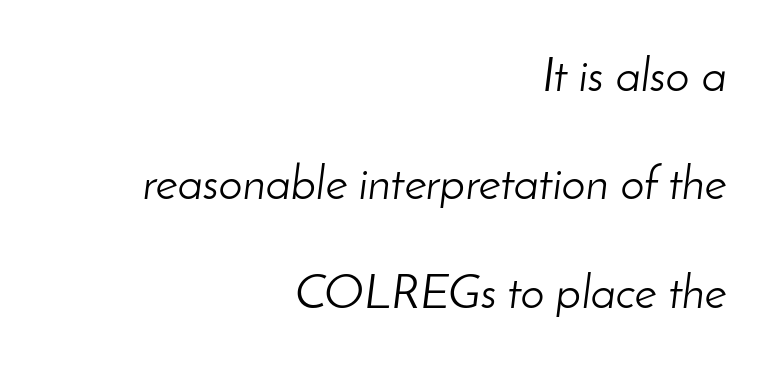
Descender tails drop into unmarked territory. Right-aligned paragraph, ragged on the left. The designer dialed line spacing up above the default. Tall strokes in this sample are angled rather than plumb.
